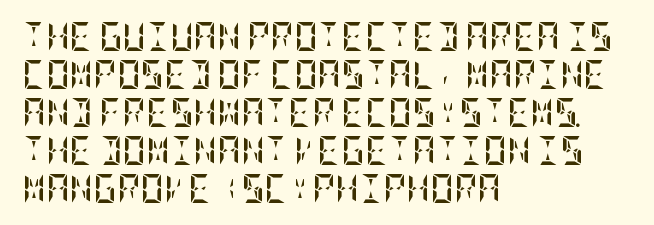
The image shows 29 px semibold, condensed type, upright; set left-aligned, normal line spacing (1.31x), normal letter spacing, not underlined; low stroke contrast and a large x-height.
